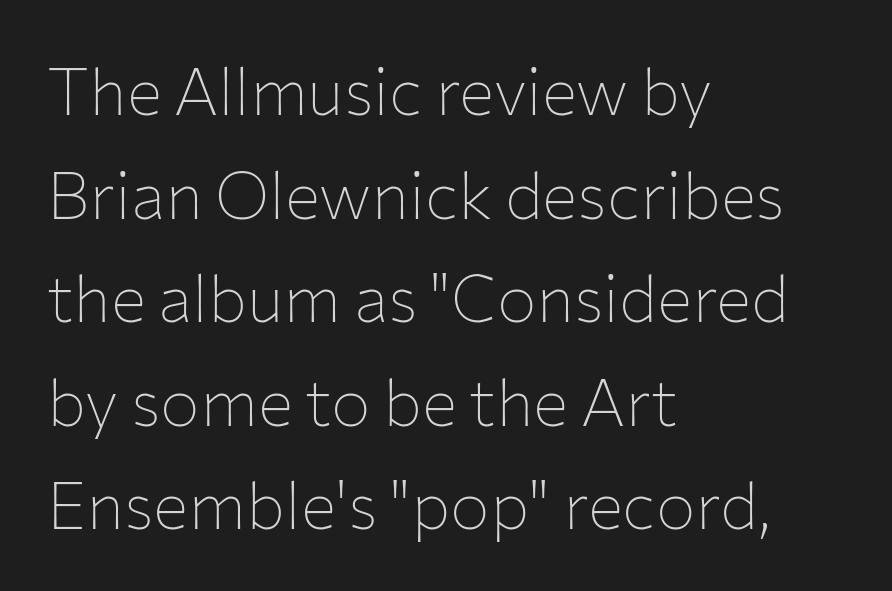
The image shows 66 px thin sans-serif type, upright; set left-aligned, normal line spacing (1.57x), normal letter spacing, not underlined; low stroke contrast and a medium x-height.
